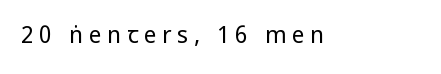
Unmarked baselines from the first word to the last. Is this a heavy cut? Hardly; it is regular or lighter. Words appear elongated and porous because spacing is wide. Rendered with straight, roman letterforms.
